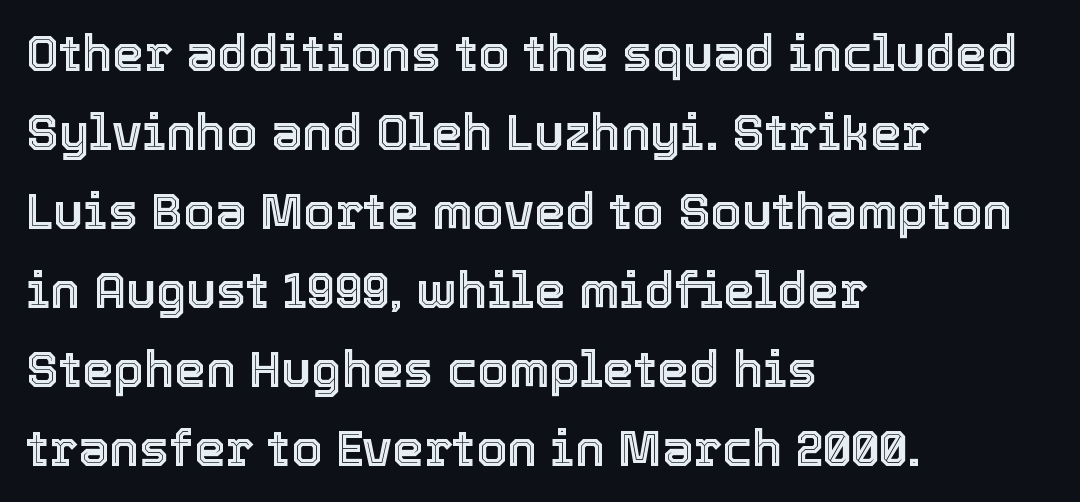
{"italic": "no", "width": "normal", "x_height": "medium", "monospaced": "no", "underline": "no", "align": "left", "line_spacing": "normal", "line_spacing_ratio": 1.58, "letter_spacing": "normal", "letter_spacing_em": 0.0, "glyph_px": 50}
